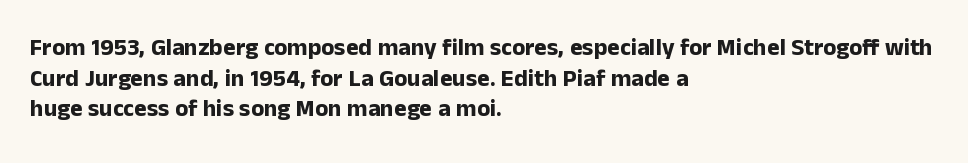
{"italic": "no", "bold": "yes", "underline": "no", "align": "left", "line_spacing": "normal", "line_spacing_ratio": 1.28, "letter_spacing": "normal", "letter_spacing_em": 0.0, "glyph_px": 24}
